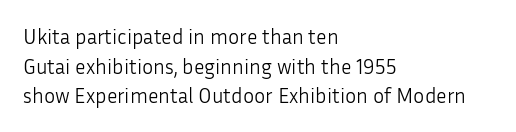
Q: Is the text bold? A: No.
Q: Is the text italic (slanted)? A: No, it is upright.
Q: Is the text underlined? A: No.
Q: How is the paragraph aligned? A: Left-aligned.
Q: Is the spacing between letters normal or unusually wide? A: Normal.
Q: Is the spacing between lines tight, normal or loose? A: Normal.
